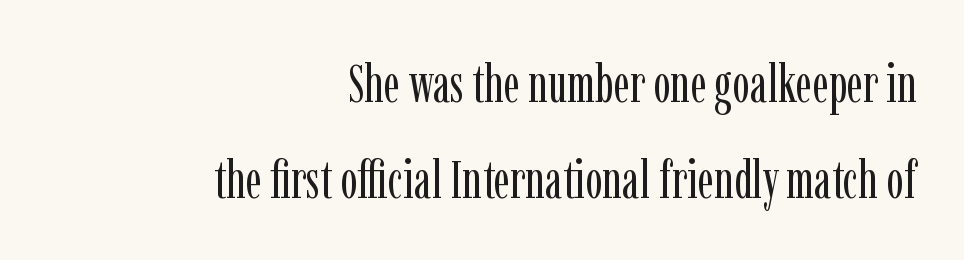
Q: Is the text bold? A: No.
Q: Is the text italic (slanted)? A: No, it is upright.
Q: Is the typeface a serif or a sans-serif typeface? A: Serif.
Q: Is the text underlined? A: No.
Q: How is the paragraph aligned? A: Right-aligned.
Q: Is the spacing between letters normal or unusually wide? A: Normal.
Q: Width (condensed, normal, or wide)? A: Condensed.
Q: Stroke contrast? A: Low.
Q: x-height? A: Medium.
Q: Monospaced? A: No.
